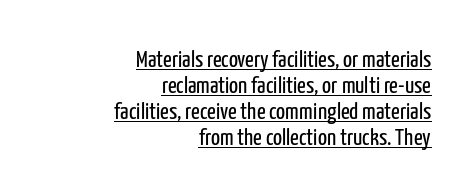
The image shows 24 px text type, upright; set right-aligned, tight line spacing (1.08x), normal letter spacing, underlined.
